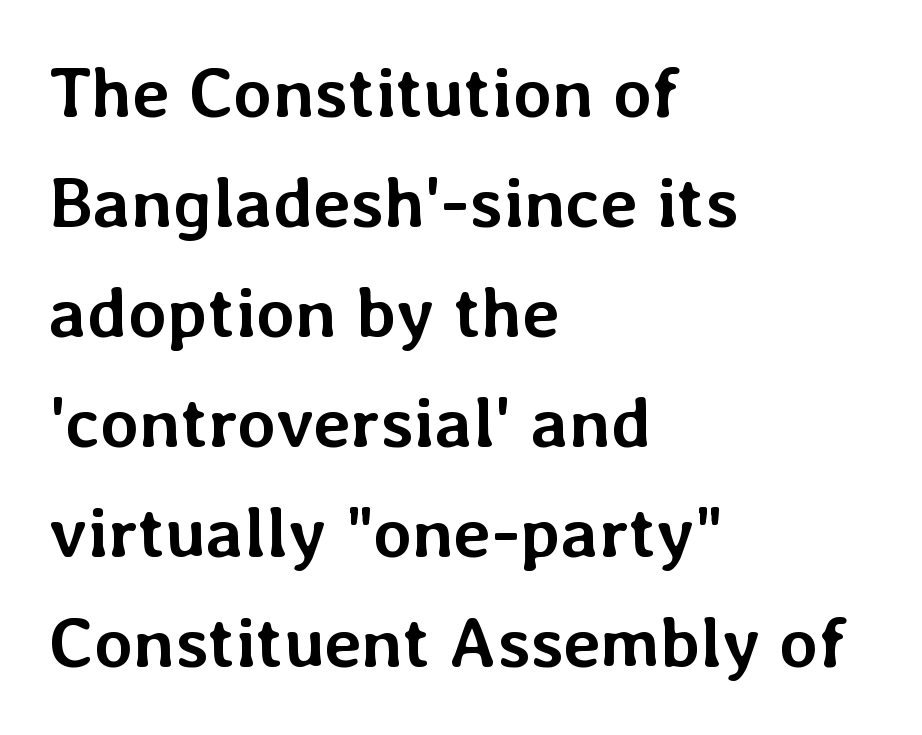
Spacing verdict: proportional, widths tailored to each character. Descender tails drop into unmarked territory. Between one letter and the next there's only the usual sliver of space. Does the copy run flush right? No — it runs flush left.
